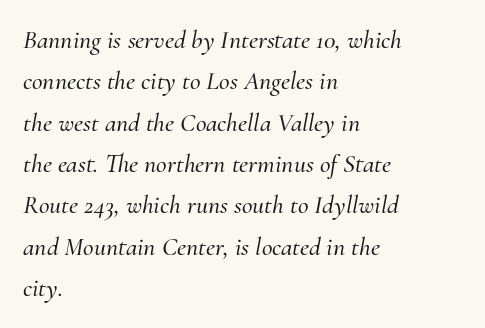
The image shows 26 px text type, italic (leaning right); set left-aligned, normal line spacing (1.59x), normal letter spacing, not underlined.
